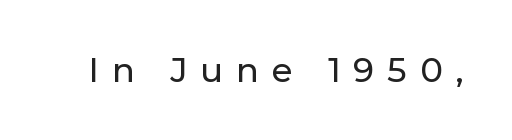
The foot of each line stays bare and open. No feet cap the strokes, marking this as sans-serif type. Honestly, the letter spacing is so wide it's the main thing you notice. Do the characters align in a grid? No, the font is proportional.
